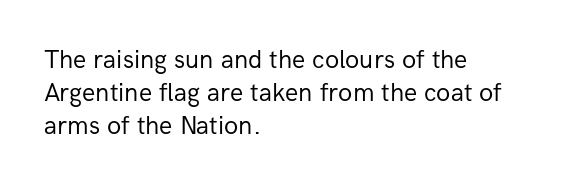
Q: Is the text bold? A: No.
Q: Is the text italic (slanted)? A: No, it is upright.
Q: Is the text underlined? A: No.
Q: How is the paragraph aligned? A: Left-aligned.
Q: Is the spacing between letters normal or unusually wide? A: Normal.
Q: Is the spacing between lines tight, normal or loose? A: Normal.
